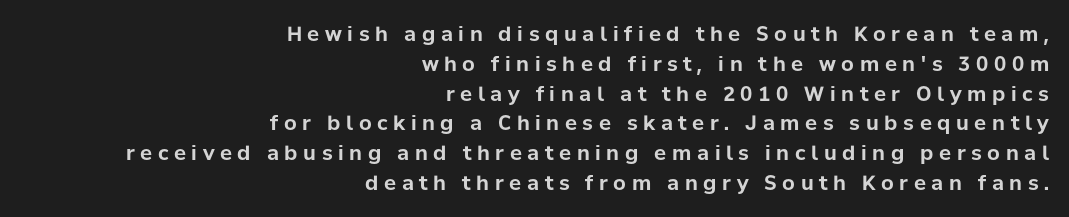
{"italic": "no", "bold": "yes", "underline": "no", "align": "right", "line_spacing": "normal", "line_spacing_ratio": 1.49, "letter_spacing": "wide", "letter_spacing_em": 0.28, "glyph_px": 20}
